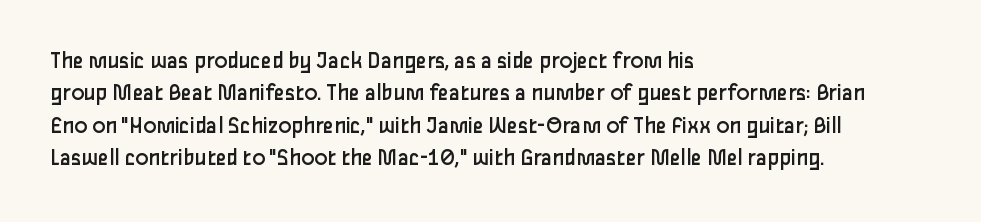
The image shows 24 px text type, upright; set left-aligned, normal line spacing (1.35x), normal letter spacing, not underlined.
